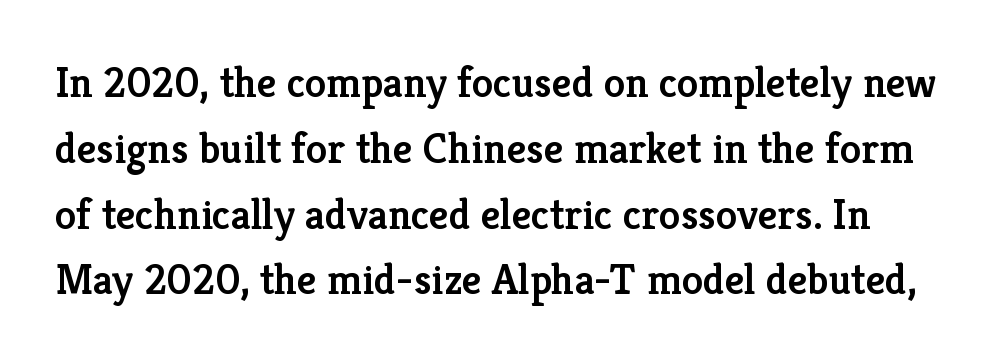
{"serif": "yes", "italic": "no", "bold": "semi", "weight": "semibold", "width": "normal", "stroke_contrast": "low", "x_height": "medium", "monospaced": "no", "underline": "no", "line_spacing": "normal", "line_spacing_ratio": 1.53, "letter_spacing": "normal", "letter_spacing_em": 0.0, "glyph_px": 43}
